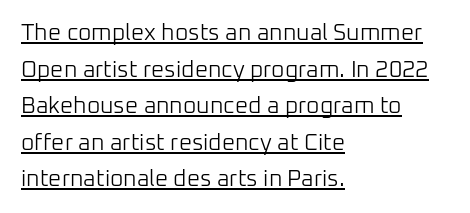
{"italic": "no", "bold": "no", "underline": "yes", "align": "left", "line_spacing": "normal", "line_spacing_ratio": 1.59, "letter_spacing": "normal", "letter_spacing_em": 0.0, "glyph_px": 23}
